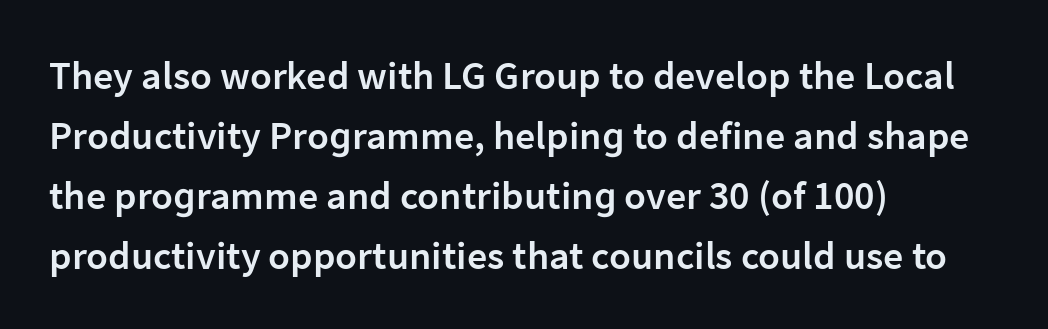
Q: Is the text bold? A: Semi-bold.
Q: Is the text italic (slanted)? A: No, it is upright.
Q: Is the typeface a serif or a sans-serif typeface? A: Sans-serif.
Q: Is the text underlined? A: No.
Q: How is the paragraph aligned? A: Left-aligned.
Q: Is the spacing between letters normal or unusually wide? A: Normal.
Q: Is the spacing between lines tight, normal or loose? A: Normal.
Q: Width (condensed, normal, or wide)? A: Normal.
Q: Stroke contrast? A: Low.
Q: x-height? A: Medium.
Q: Monospaced? A: No.
